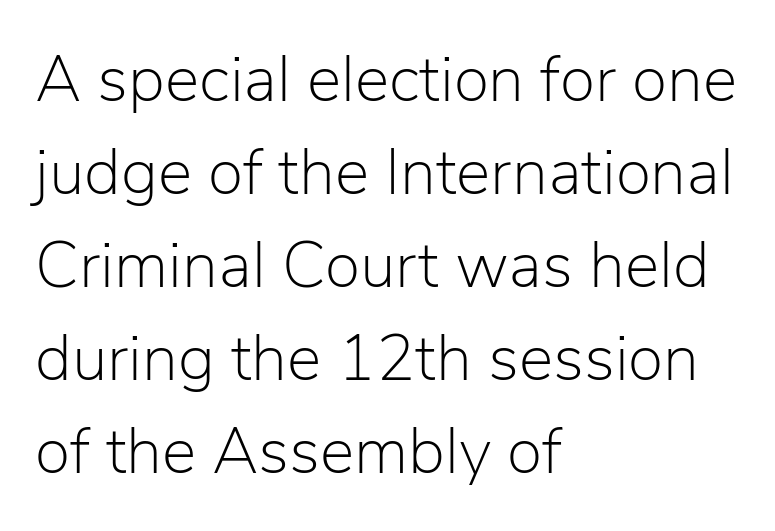
The image shows 65 px light sans-serif type, upright; set left-aligned, normal line spacing (1.43x), normal letter spacing, not underlined; low stroke contrast and a medium x-height.
